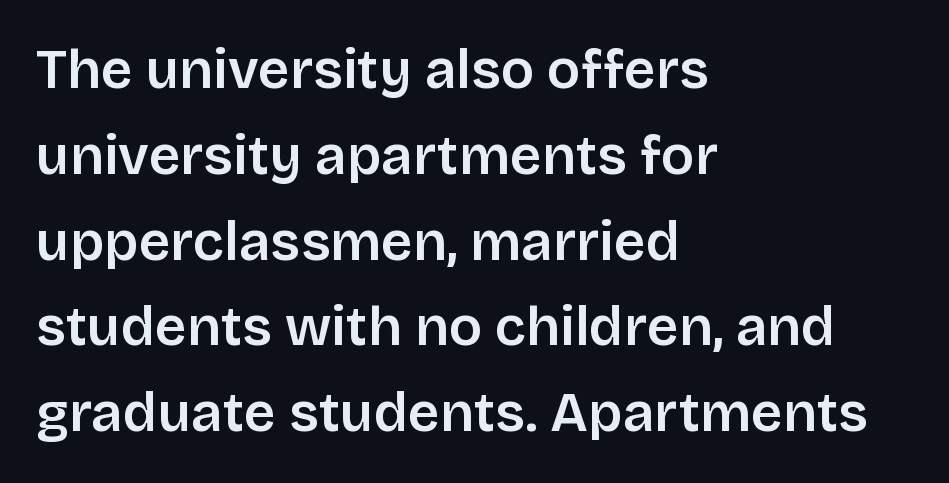
Q: Is the text bold? A: Semi-bold.
Q: Is the text italic (slanted)? A: No, it is upright.
Q: Is the typeface a serif or a sans-serif typeface? A: Sans-serif.
Q: Is the text underlined? A: No.
Q: How is the paragraph aligned? A: Left-aligned.
Q: Is the spacing between letters normal or unusually wide? A: Normal.
Q: Is the spacing between lines tight, normal or loose? A: Normal.
Q: Width (condensed, normal, or wide)? A: Normal.
Q: Stroke contrast? A: Low.
Q: x-height? A: Large.
Q: Monospaced? A: No.
